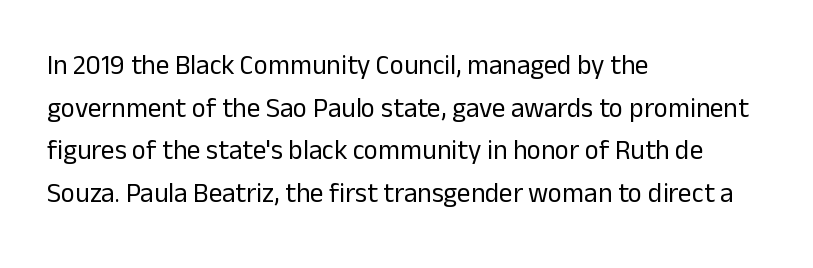
{"italic": "no", "bold": "no", "underline": "no", "align": "left", "line_spacing": "normal", "line_spacing_ratio": 1.58, "letter_spacing": "normal", "letter_spacing_em": 0.0, "glyph_px": 27}
